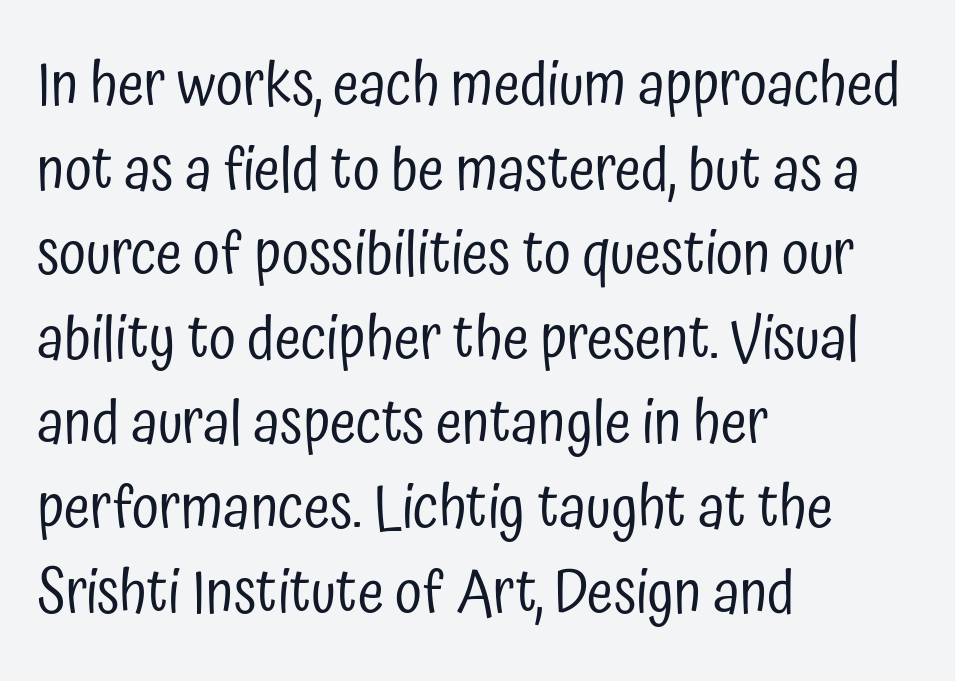
Q: Is the text bold? A: No.
Q: Is the text italic (slanted)? A: No, it is upright.
Q: Is the typeface a serif or a sans-serif typeface? A: Sans-serif.
Q: Is the text underlined? A: No.
Q: How is the paragraph aligned? A: Left-aligned.
Q: Is the spacing between letters normal or unusually wide? A: Normal.
Q: Is the spacing between lines tight, normal or loose? A: Normal.
Q: Width (condensed, normal, or wide)? A: Condensed.
Q: Stroke contrast? A: Low.
Q: x-height? A: Medium.
Q: Monospaced? A: No.
